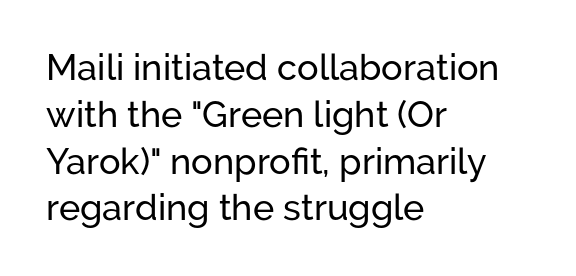
{"serif": "no", "italic": "no", "width": "normal", "stroke_contrast": "low", "x_height": "medium", "monospaced": "no", "underline": "no", "align": "left", "line_spacing": "normal", "line_spacing_ratio": 1.3, "letter_spacing": "normal", "letter_spacing_em": 0.0, "glyph_px": 36}
